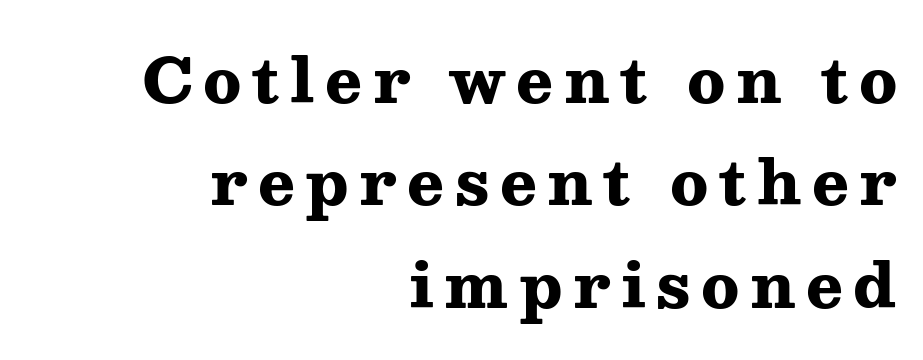
Q: Is the text bold? A: Yes.
Q: Is the text italic (slanted)? A: No, it is upright.
Q: Is the typeface a serif or a sans-serif typeface? A: Serif.
Q: Is the text underlined? A: No.
Q: How is the paragraph aligned? A: Right-aligned.
Q: Is the spacing between lines tight, normal or loose? A: Normal.
Q: Width (condensed, normal, or wide)? A: Wide.
Q: Stroke contrast? A: Medium.
Q: x-height? A: Medium.
Q: Monospaced? A: No.
